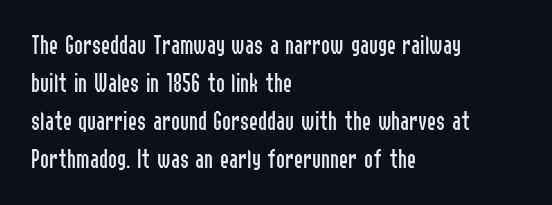
Q: Is the text bold? A: No.
Q: Is the text italic (slanted)? A: No, it is upright.
Q: Is the text underlined? A: No.
Q: How is the paragraph aligned? A: Left-aligned.
Q: Is the spacing between letters normal or unusually wide? A: Normal.
Q: Is the spacing between lines tight, normal or loose? A: Normal.
